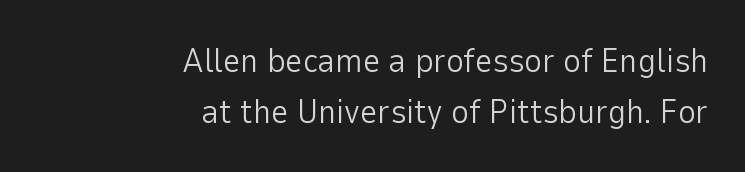
Q: Is the text bold? A: No.
Q: Is the text italic (slanted)? A: No, it is upright.
Q: Is the typeface a serif or a sans-serif typeface? A: Sans-serif.
Q: Is the text underlined? A: No.
Q: How is the paragraph aligned? A: Right-aligned.
Q: Is the spacing between letters normal or unusually wide? A: Normal.
Q: Is the spacing between lines tight, normal or loose? A: Normal.
Q: Width (condensed, normal, or wide)? A: Normal.
Q: Stroke contrast? A: Low.
Q: x-height? A: Medium.
Q: Monospaced? A: No.
